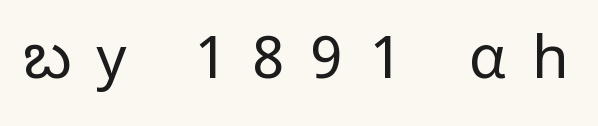
The passage shown is typed in a proportional face where columns would drift. Tracking value appears strongly positive — letters spread wide. Examine the stroke ends and you'll find no serifs. This is roman type, the default non-slanted kind. Clear beneath every line of the passage. The characters are drawn with everyday or finer stroke widths.
